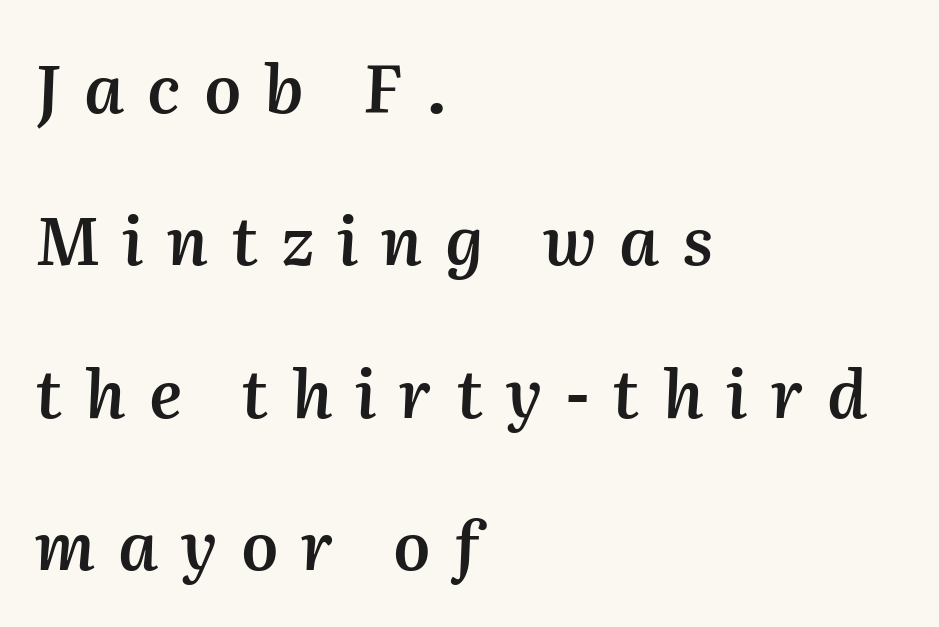
{"italic": "yes", "lean": "right", "slant_degrees": 2, "bold": "semi", "weight": "semibold", "width": "normal", "stroke_contrast": "medium", "x_height": "medium", "monospaced": "no", "underline": "no", "align": "left", "line_spacing": "loose", "line_spacing_ratio": 2.31, "letter_spacing": "wide", "letter_spacing_em": 0.35, "glyph_px": 66}
